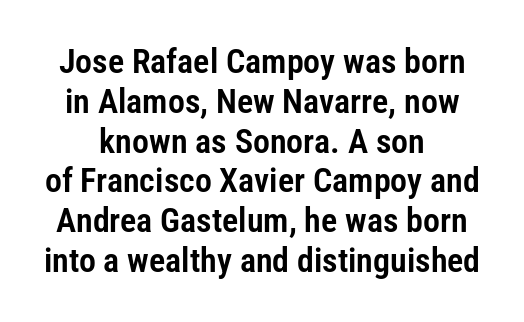
Characters remain perfectly vertical along every line. Is this a fixed-width face? No — the glyphs have proportional, varying widths. Stroke terminals: plain, sans-serif. Anything drawn beneath the words? Only blank space.
